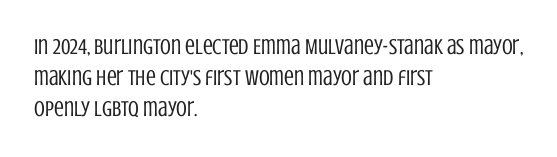
Q: Is the text bold? A: No.
Q: Is the text italic (slanted)? A: No, it is upright.
Q: Is the text underlined? A: No.
Q: How is the paragraph aligned? A: Left-aligned.
Q: Is the spacing between letters normal or unusually wide? A: Normal.
Q: Is the spacing between lines tight, normal or loose? A: Normal.
